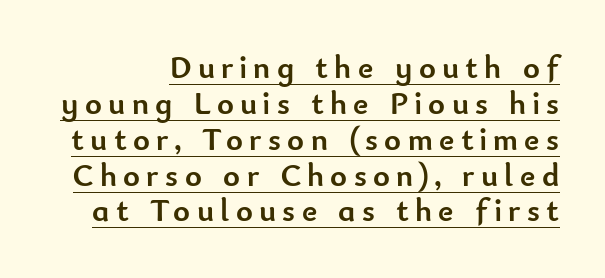
{"serif": "no", "italic": "no", "bold": "yes", "weight": "semibold", "width": "normal", "stroke_contrast": "low", "x_height": "small", "monospaced": "no", "underline": "yes", "line_spacing": "tight", "line_spacing_ratio": 1.12, "letter_spacing": "wide", "letter_spacing_em": 0.2, "glyph_px": 32}
